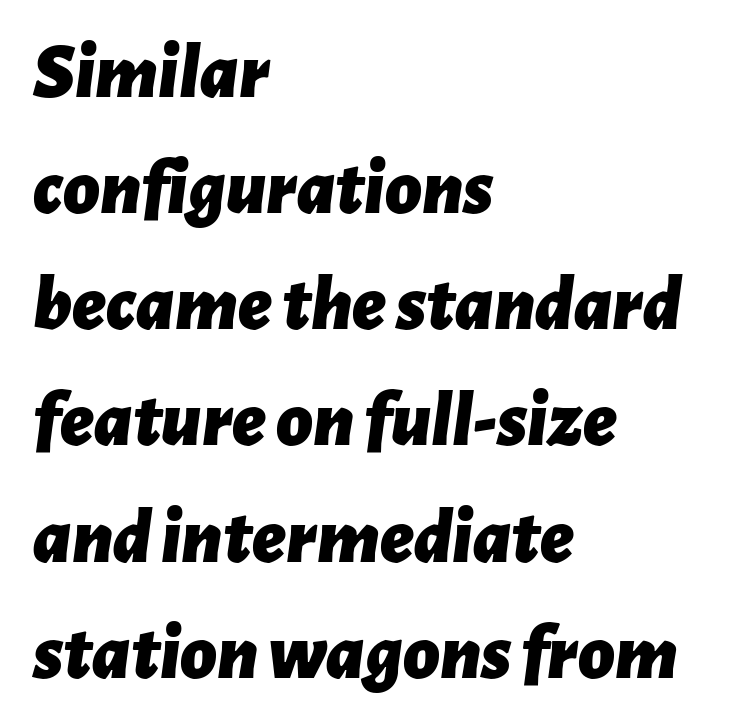
The image shows 79 px bold type, italic (leaning right); set left-aligned, normal line spacing (1.47x), normal letter spacing, not underlined; low stroke contrast and a medium x-height.
